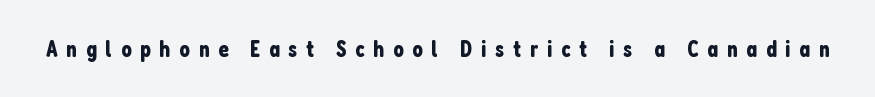
The image shows 23 px text type, upright; set unusually wide letter spacing (+0.38 em), not underlined.
